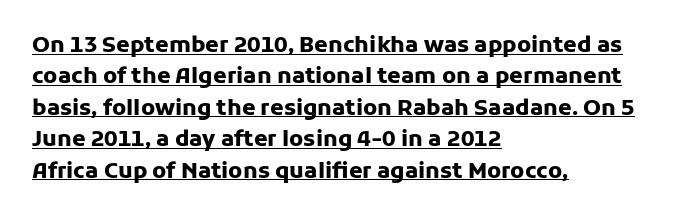
Is the letter spacing exaggerated? No — it looks like the ordinary default. This rendering uses left alignment, leaving the right contour irregular. Weight check: bold — yes, fully. This sample uses an upright cut, with every glyph sitting square on the baseline.
